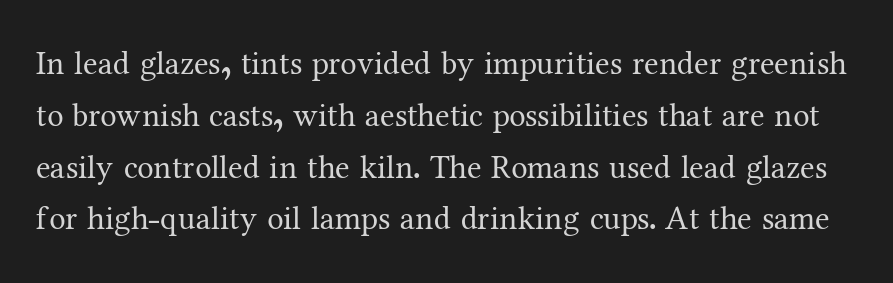
Q: Is the text bold? A: No.
Q: Is the text italic (slanted)? A: No, it is upright.
Q: Is the typeface a serif or a sans-serif typeface? A: Serif.
Q: Is the text underlined? A: No.
Q: Is the spacing between letters normal or unusually wide? A: Normal.
Q: Is the spacing between lines tight, normal or loose? A: Normal.
Q: Width (condensed, normal, or wide)? A: Normal.
Q: Stroke contrast? A: Medium.
Q: x-height? A: Medium.
Q: Monospaced? A: No.
